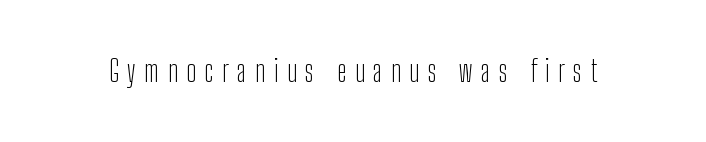
{"serif": "no", "italic": "no", "bold": "no", "weight": "light", "width": "condensed", "stroke_contrast": "low", "x_height": "medium", "monospaced": "no", "underline": "no", "letter_spacing": "wide", "letter_spacing_em": 0.29, "glyph_px": 29}
